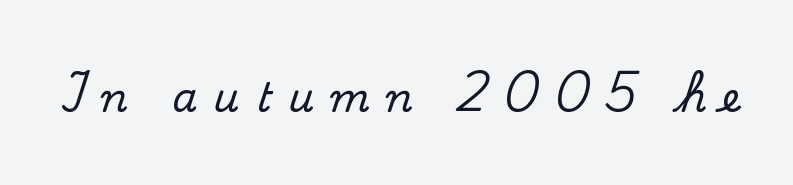
{"width": "normal", "stroke_contrast": "medium", "x_height": "small", "monospaced": "no", "underline": "no", "letter_spacing": "wide", "letter_spacing_em": 0.41, "glyph_px": 40}
